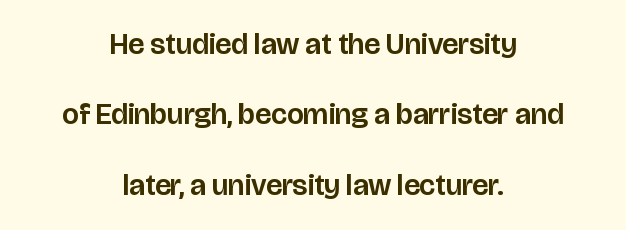
{"serif": "no", "italic": "no", "width": "normal", "stroke_contrast": "low", "x_height": "large", "monospaced": "no", "underline": "no", "align": "center", "line_spacing": "loose", "line_spacing_ratio": 2.35, "letter_spacing": "normal", "letter_spacing_em": 0.0, "glyph_px": 30}
